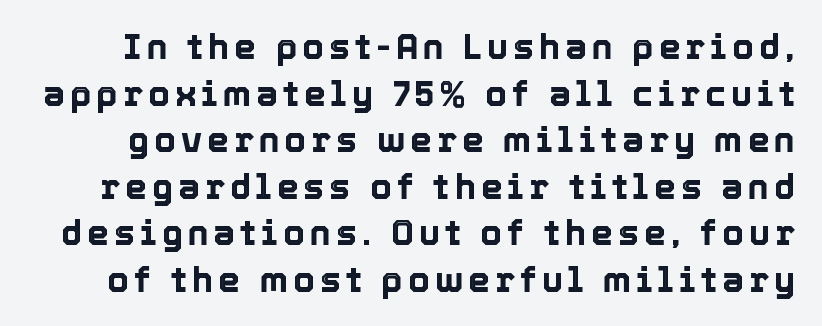
The image shows 35 px text type, upright; set normal line spacing (1.33x), not underlined; a medium x-height.
